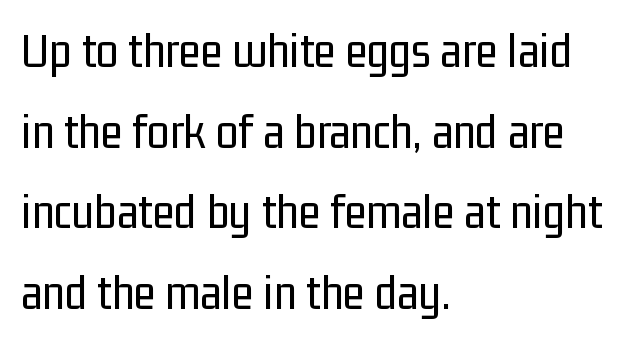
The glyphs are unaccompanied by any horizontal stroke below them. Caption: face not bold, strokes unweighted. In terms of leading, this rendering sits right in the middle. This sample uses plain, unmodified letter spacing.
